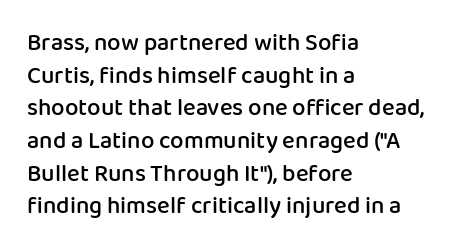
The image shows 24 px text type, upright; set left-aligned, normal line spacing (1.36x), normal letter spacing, not underlined.
